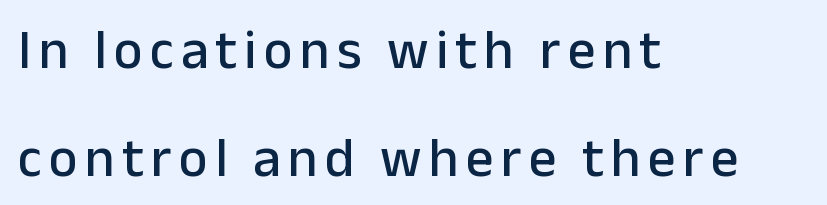
{"serif": "no", "italic": "no", "width": "normal", "stroke_contrast": "low", "x_height": "medium", "monospaced": "no", "underline": "no", "align": "left", "line_spacing": "loose", "line_spacing_ratio": 1.96, "glyph_px": 55}
